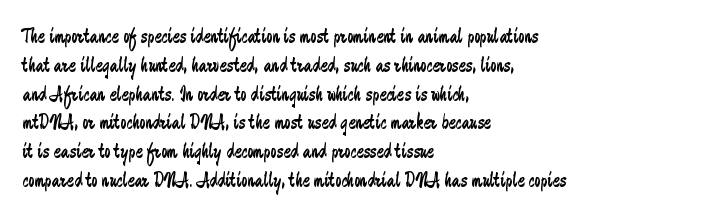
Each new line begins a customary step beneath the previous one. Stems here are at most as thick as an everyday book face. Words appear dense and cohesive because spacing is normal. Descenders hang freely into open space.
